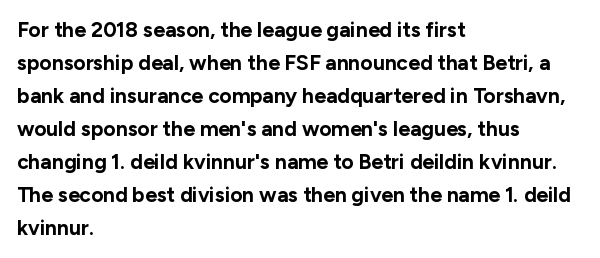
{"italic": "no", "bold": "yes", "underline": "no", "align": "left", "line_spacing": "normal", "line_spacing_ratio": 1.57, "letter_spacing": "normal", "letter_spacing_em": 0.0, "glyph_px": 21}
